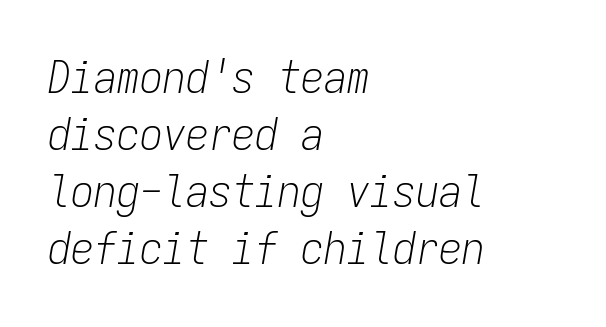
The image shows 46 px light, condensed type, italic (leaning right), monospaced; set left-aligned, line spacing 1.24x, normal letter spacing, not underlined; low stroke contrast and a medium x-height.
